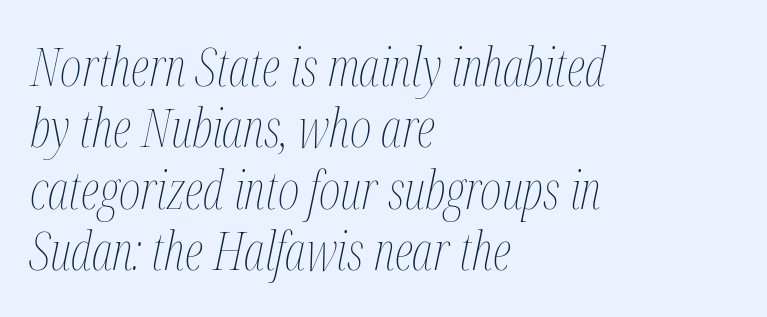
{"italic": "yes", "lean": "right", "slant_degrees": 12, "bold": "no", "weight": "thin", "width": "condensed", "stroke_contrast": "medium", "x_height": "medium", "monospaced": "no", "underline": "no", "align": "left", "line_spacing_ratio": 1.18, "letter_spacing": "normal", "letter_spacing_em": 0.0, "glyph_px": 52}
